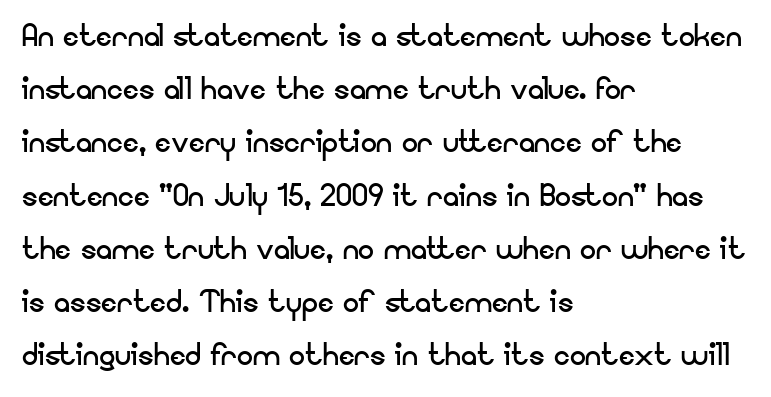
On a weight scale, this lands at 450 or below. Descenders are the only things crossing below the line. A roman cut, with each character standing at attention. Think of a printed novel: that variable character pitch is what you see here.
